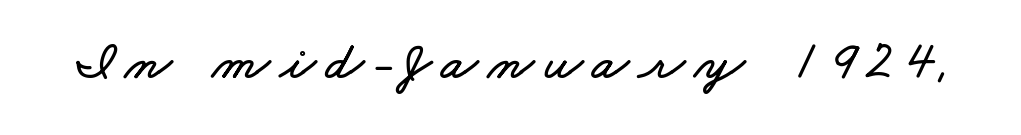
The image shows 54 px wide type; set not underlined; low stroke contrast and a small x-height.
